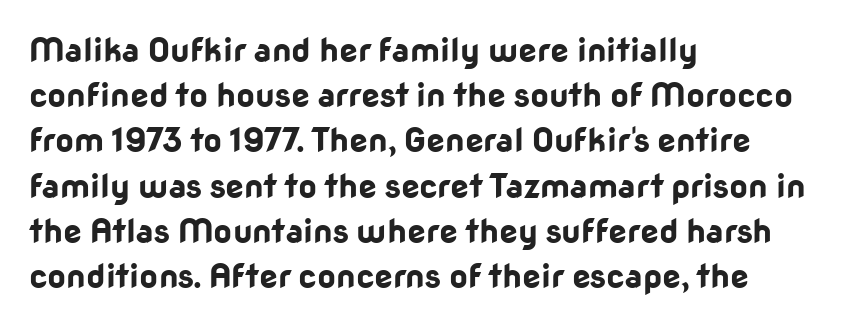
The image shows 33 px bold sans-serif type, upright; set left-aligned, normal line spacing (1.37x), normal letter spacing, not underlined; low stroke contrast and a medium x-height.
